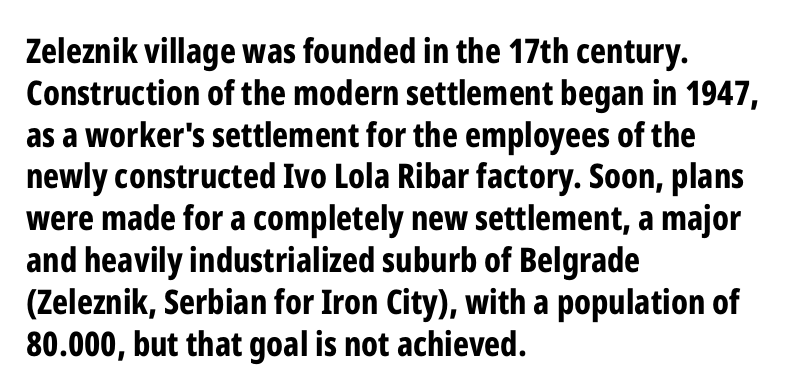
Q: Is the text bold? A: Yes.
Q: Is the text italic (slanted)? A: No, it is upright.
Q: Is the typeface a serif or a sans-serif typeface? A: Sans-serif.
Q: Is the text underlined? A: No.
Q: How is the paragraph aligned? A: Left-aligned.
Q: Is the spacing between letters normal or unusually wide? A: Normal.
Q: Width (condensed, normal, or wide)? A: Condensed.
Q: Stroke contrast? A: Low.
Q: x-height? A: Medium.
Q: Monospaced? A: No.
